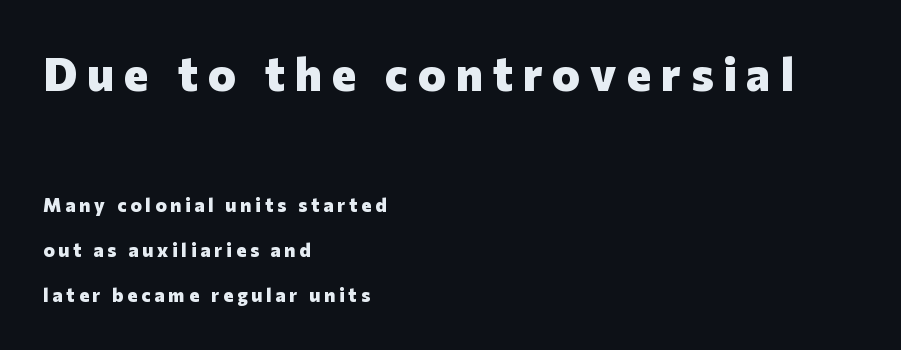
Regarding serifs, this sample does without them. Students, note that the glyphs here are deliberately spaced far apart. This sample uses an upright cut, with every glyph sitting square on the baseline. The designer gave the opening block more size than the closing block.
